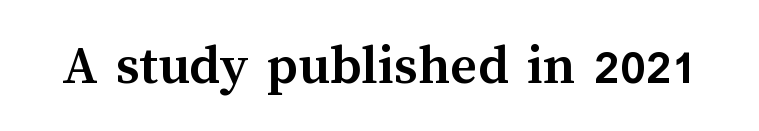
Q: Is the text bold? A: Yes.
Q: Is the text italic (slanted)? A: No, it is upright.
Q: Is the text underlined? A: No.
Q: Is the spacing between letters normal or unusually wide? A: Normal.
Q: Width (condensed, normal, or wide)? A: Normal.
Q: Stroke contrast? A: Medium.
Q: x-height? A: Medium.
Q: Monospaced? A: No.
